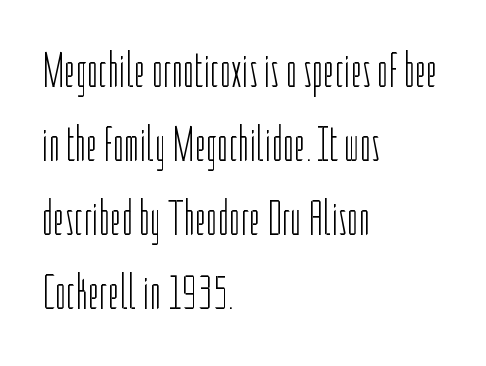
The passage shown has conventional tracking throughout. Each letter keeps its own natural width here, so spacing adapts to shape. If you drew a ruler down the left edge, every line would touch it. Is this a sans? Yes — the strokes have no serifs. The passage shown stacks its lines at a standard gap.
